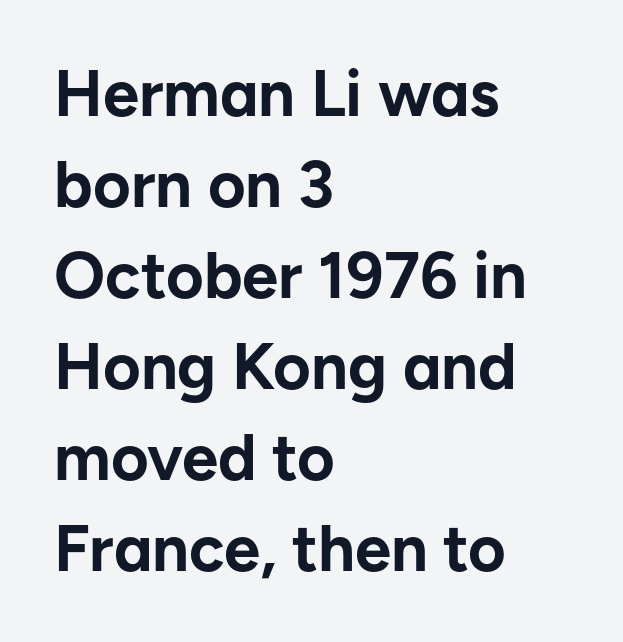
The leading is moderate, giving the passage an even texture. Which margin do the lines hug? The left one — the right edge is uneven. Plenty of ink on the page — the face is bold. Is this a fixed-width face? No — the glyphs have proportional, varying widths. Unlike italic type, these characters show no tilt at all.
